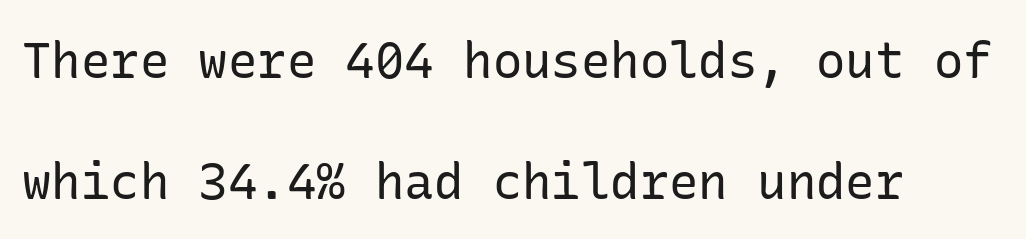
{"serif": "no", "italic": "no", "bold": "no", "weight": "regular", "width": "normal", "stroke_contrast": "low", "x_height": "medium", "underline": "no", "align": "left", "line_spacing": "loose", "line_spacing_ratio": 2.46, "letter_spacing": "normal", "letter_spacing_em": 0.0, "glyph_px": 49}
